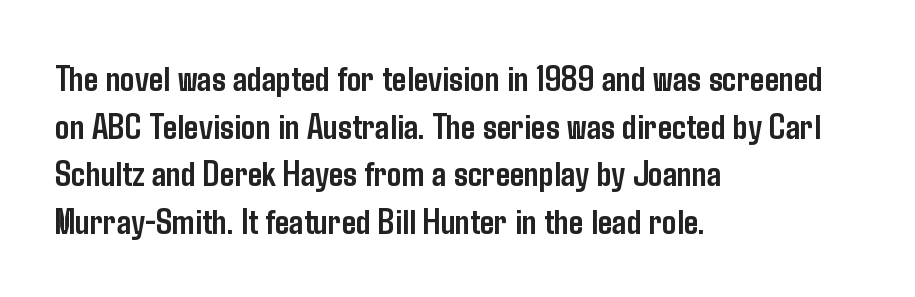
Q: Is the text bold? A: Yes.
Q: Is the text italic (slanted)? A: No, it is upright.
Q: Is the typeface a serif or a sans-serif typeface? A: Sans-serif.
Q: Is the text underlined? A: No.
Q: How is the paragraph aligned? A: Left-aligned.
Q: Is the spacing between letters normal or unusually wide? A: Normal.
Q: Is the spacing between lines tight, normal or loose? A: Normal.
Q: Width (condensed, normal, or wide)? A: Condensed.
Q: Stroke contrast? A: Low.
Q: x-height? A: Medium.
Q: Monospaced? A: No.
